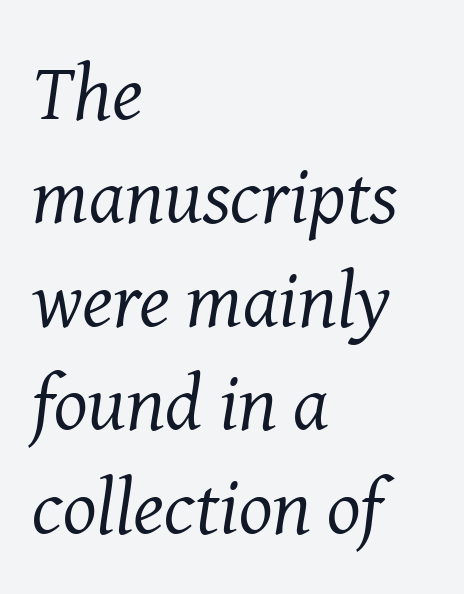
Q: Is the text bold? A: No.
Q: Is the text italic (slanted)? A: Yes, it leans right by about 8 degrees.
Q: Is the typeface a serif or a sans-serif typeface? A: Serif.
Q: Is the text underlined? A: No.
Q: How is the paragraph aligned? A: Left-aligned.
Q: Is the spacing between letters normal or unusually wide? A: Normal.
Q: Is the spacing between lines tight, normal or loose? A: Normal.
Q: Width (condensed, normal, or wide)? A: Normal.
Q: Stroke contrast? A: Medium.
Q: x-height? A: Medium.
Q: Monospaced? A: No.
